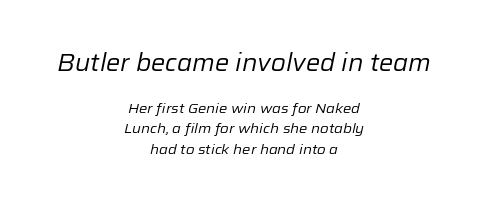
The typesetter chose a symmetrical, centered arrangement here. Is the lower block the larger one? No — the upper block carries the bigger type. Glance below the letters and you will spot only blank space. Each stroke keeps to a modest, everyday thickness or less.
